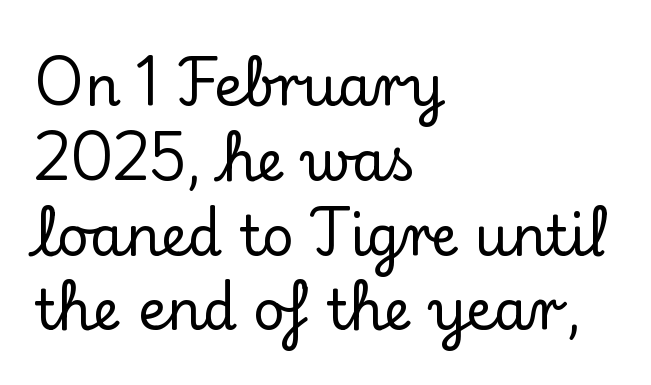
{"serif": "yes", "italic": "no", "width": "normal", "stroke_contrast": "low", "x_height": "small", "monospaced": "no", "underline": "no", "align": "left", "line_spacing": "normal", "line_spacing_ratio": 1.36, "letter_spacing": "normal", "letter_spacing_em": 0.0, "glyph_px": 55}
